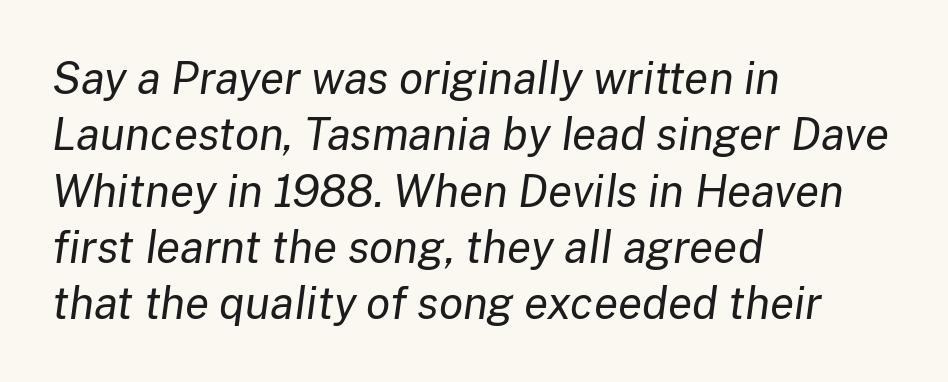
The image shows 44 px regular-weight type, italic (leaning right); set left-aligned, normal line spacing (1.28x), normal letter spacing, not underlined; low stroke contrast and a medium x-height.
